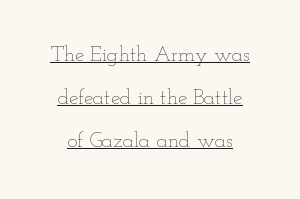
{"italic": "no", "bold": "no", "underline": "yes", "line_spacing": "loose", "line_spacing_ratio": 2.05, "letter_spacing": "normal", "letter_spacing_em": 0.0, "glyph_px": 21}
